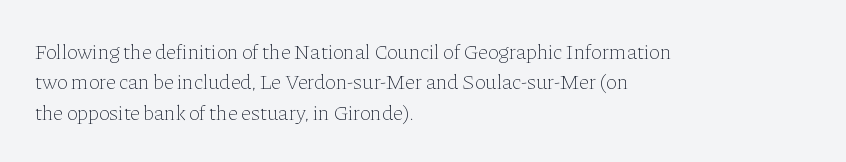
The image shows 21 px text type, upright; set left-aligned, normal line spacing (1.45x), normal letter spacing, not underlined.
